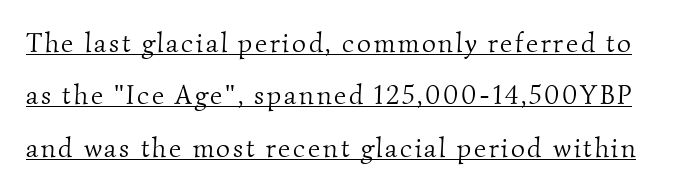
The image shows 27 px text type; set loose line spacing (1.94x), underlined.
